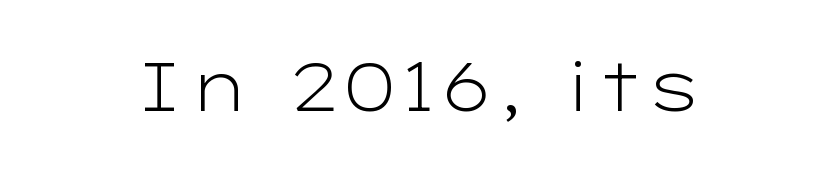
Q: Is the text bold? A: No.
Q: Is the text italic (slanted)? A: No, it is upright.
Q: Is the typeface a serif or a sans-serif typeface? A: Sans-serif.
Q: Is the text underlined? A: No.
Q: Is the spacing between letters normal or unusually wide? A: Normal.
Q: Width (condensed, normal, or wide)? A: Wide.
Q: Stroke contrast? A: Low.
Q: x-height? A: Medium.
Q: Monospaced? A: No.
